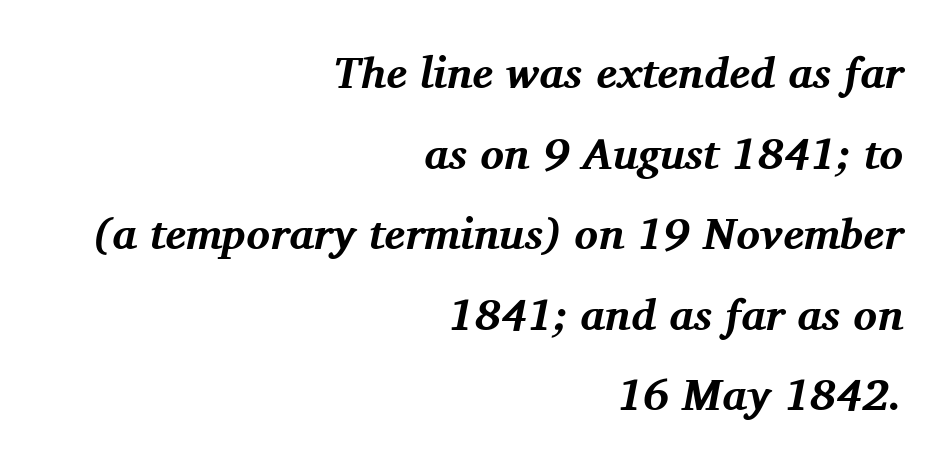
{"serif": "yes", "italic": "yes", "lean": "right", "slant_degrees": 11, "bold": "yes", "weight": "bold", "width": "normal", "stroke_contrast": "medium", "x_height": "medium", "monospaced": "no", "underline": "no", "align": "right", "line_spacing_ratio": 1.83, "letter_spacing": "normal", "letter_spacing_em": 0.0, "glyph_px": 44}
